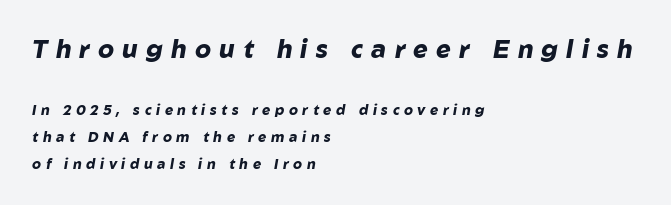
{"italic": "yes", "lean": "right", "slant_degrees": 10, "bold": "yes", "underline": "no", "align": "left", "line_spacing": "loose", "line_spacing_ratio": 1.92, "letter_spacing": "wide", "letter_spacing_em": 0.33, "larger_block": "first", "size_ratio": 1.79, "glyph_px": 25}
